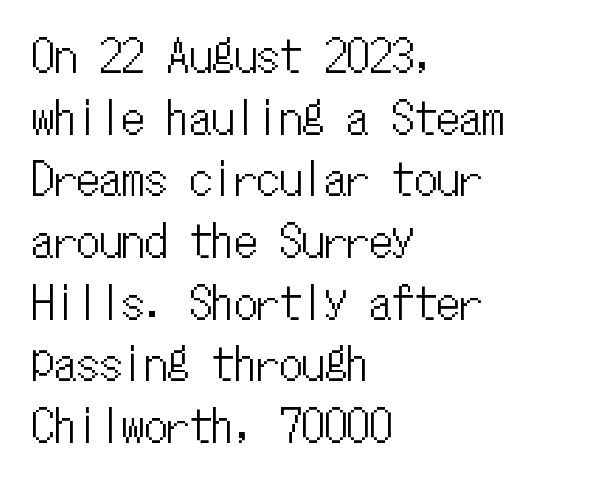
Q: Is the text italic (slanted)? A: No, it is upright.
Q: Is the text underlined? A: No.
Q: How is the paragraph aligned? A: Left-aligned.
Q: Is the spacing between letters normal or unusually wide? A: Normal.
Q: Is the spacing between lines tight, normal or loose? A: Normal.
Q: Width (condensed, normal, or wide)? A: Condensed.
Q: Stroke contrast? A: Low.
Q: x-height? A: Medium.
Q: Monospaced? A: Yes.
